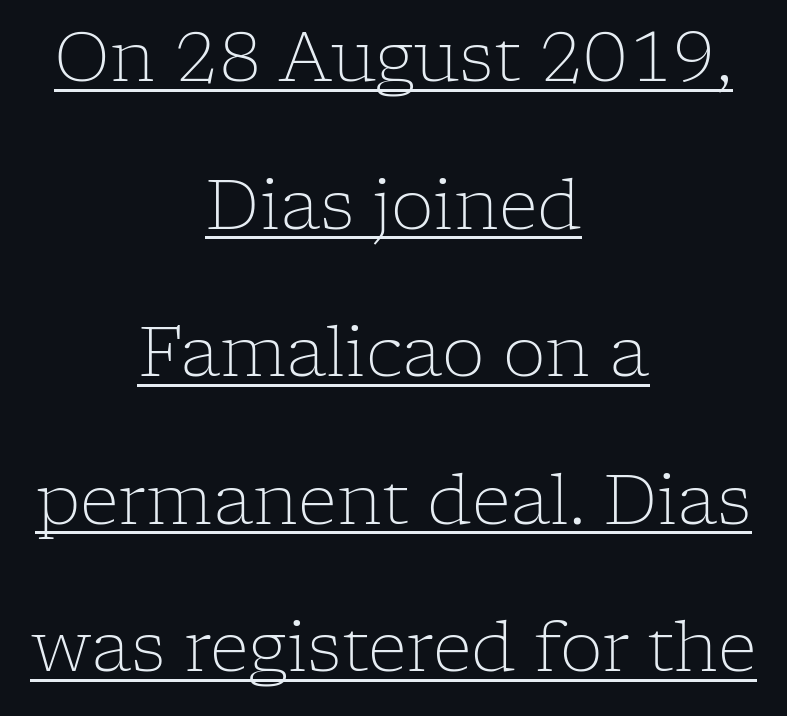
{"serif": "yes", "italic": "no", "bold": "no", "weight": "light", "width": "normal", "stroke_contrast": "low", "x_height": "medium", "monospaced": "no", "underline": "yes", "align": "center", "line_spacing": "loose", "line_spacing_ratio": 2.17, "letter_spacing": "normal", "letter_spacing_em": 0.0, "glyph_px": 68}
